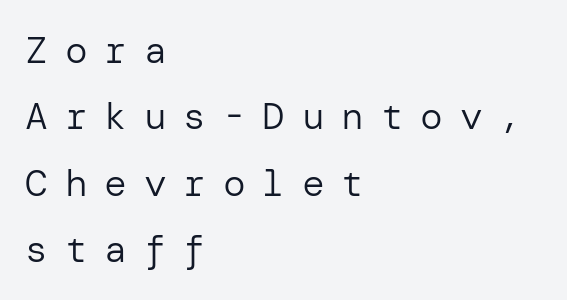
Q: Is the text bold? A: No.
Q: Is the text italic (slanted)? A: No, it is upright.
Q: Is the typeface a serif or a sans-serif typeface? A: Sans-serif.
Q: Is the text underlined? A: No.
Q: How is the paragraph aligned? A: Left-aligned.
Q: Is the spacing between letters normal or unusually wide? A: Unusually wide.
Q: Width (condensed, normal, or wide)? A: Normal.
Q: Stroke contrast? A: Low.
Q: x-height? A: Medium.
